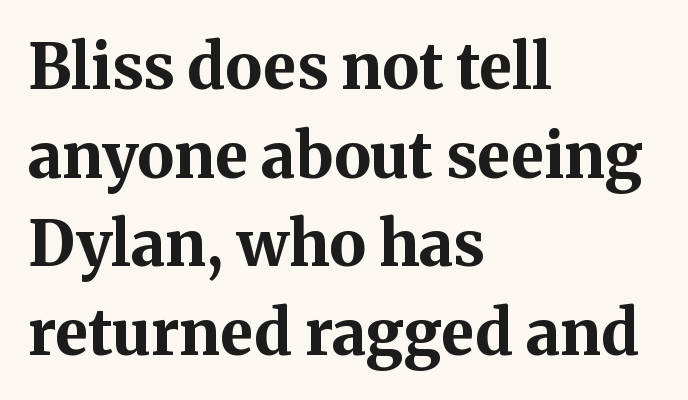
Vertically, the passage feels balanced, rows spaced as you'd expect. The typeface chosen for these lines features serifs. The typesetting leans heavy: a genuine bold. The string is rendered with underlining switched off.
